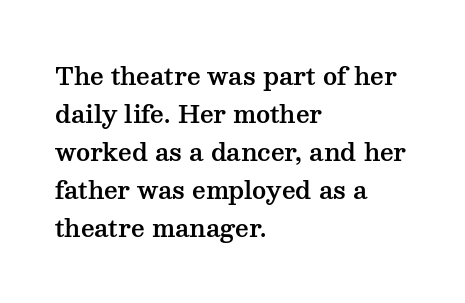
Q: Is the text italic (slanted)? A: No, it is upright.
Q: Is the text underlined? A: No.
Q: How is the paragraph aligned? A: Left-aligned.
Q: Is the spacing between letters normal or unusually wide? A: Normal.
Q: Is the spacing between lines tight, normal or loose? A: Normal.
